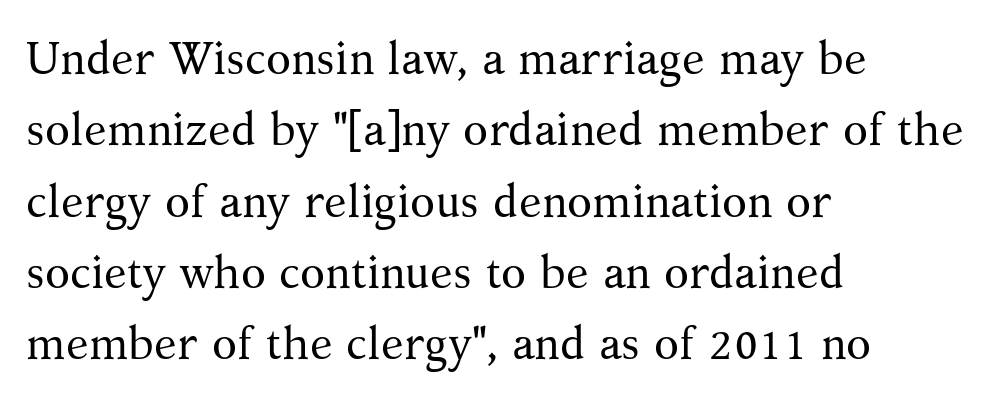
The image shows 46 px regular-weight serif type, upright; set left-aligned, normal line spacing (1.55x), normal letter spacing, not underlined; medium stroke contrast and a medium x-height.
